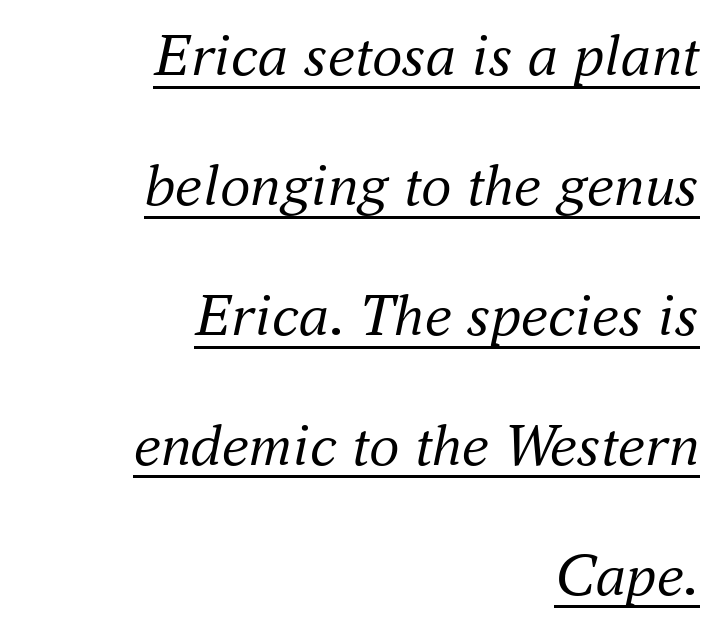
Q: Is the text bold? A: No.
Q: Is the text italic (slanted)? A: Yes, it leans right by about 16 degrees.
Q: Is the typeface a serif or a sans-serif typeface? A: Serif.
Q: Is the text underlined? A: Yes.
Q: How is the paragraph aligned? A: Right-aligned.
Q: Is the spacing between letters normal or unusually wide? A: Normal.
Q: Is the spacing between lines tight, normal or loose? A: Loose.
Q: Width (condensed, normal, or wide)? A: Normal.
Q: Stroke contrast? A: Medium.
Q: x-height? A: Small.
Q: Monospaced? A: No.
